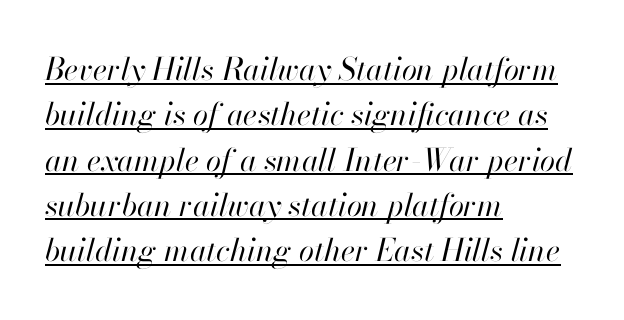
{"italic": "yes", "lean": "right", "slant_degrees": 13, "bold": "no", "weight": "regular", "width": "normal", "stroke_contrast": "high", "x_height": "small", "monospaced": "no", "underline": "yes", "align": "left", "line_spacing": "normal", "line_spacing_ratio": 1.46, "letter_spacing": "normal", "letter_spacing_em": 0.0, "glyph_px": 31}
